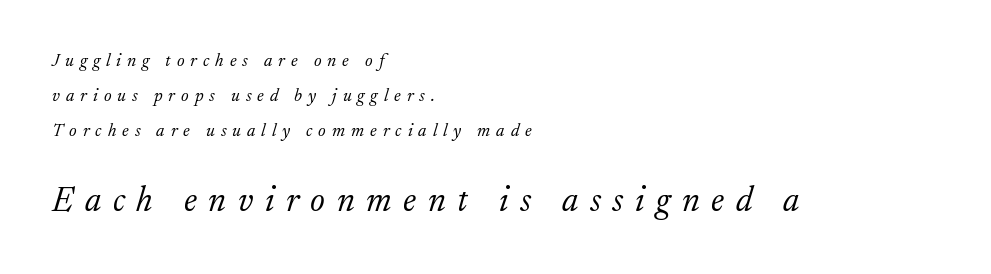
The image shows 35 px light serif type, italic (leaning right); set left-aligned, loose line spacing (1.95x), unusually wide letter spacing (+0.33 em), not underlined; the second (bottom) block is 1.94x larger; low stroke contrast and a small x-height.
